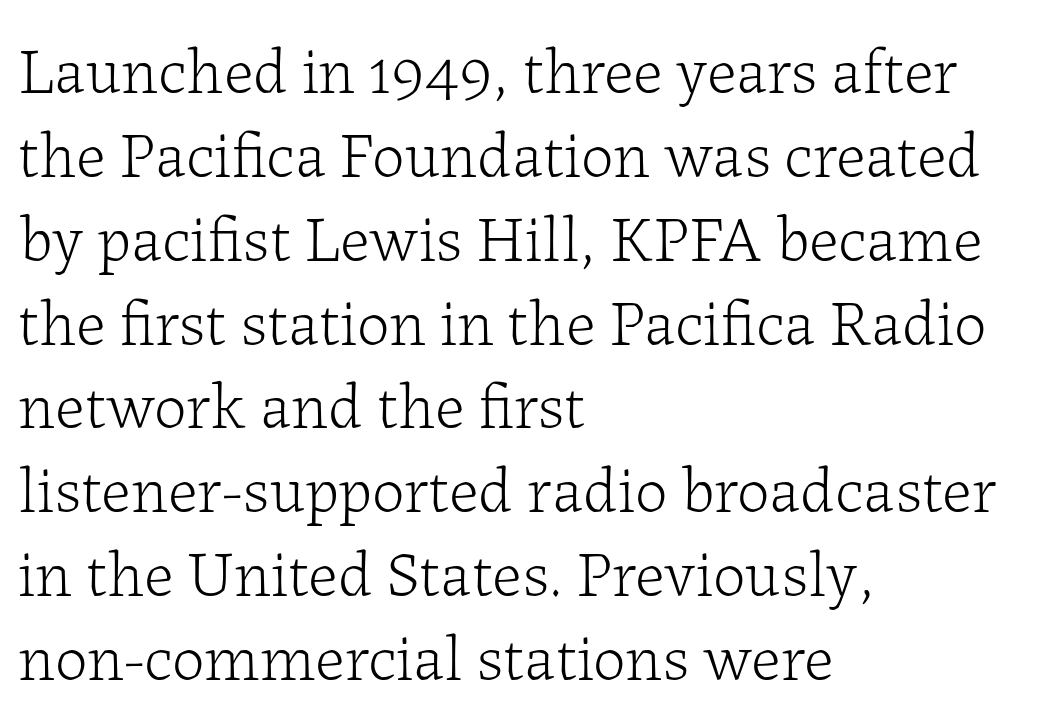
Teacher's note: observe the even left margin — that is flush-left alignment. You could call the tracking neutral — neither tight nor loose. The passage shown is not underscored anywhere. Does the type have serifs? Yes, each stem ends in a small foot. A roman cut, with each character standing at attention.
